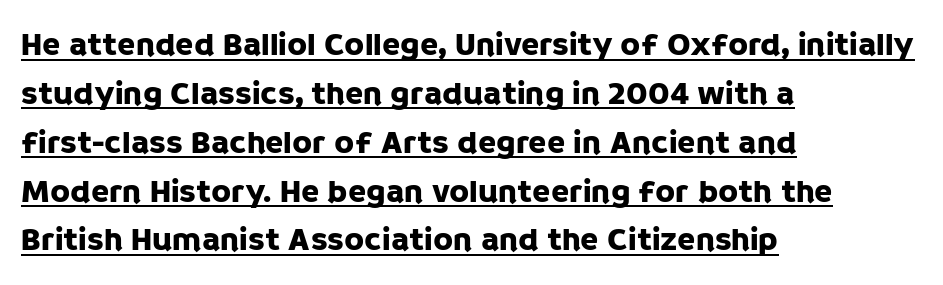
{"serif": "no", "italic": "no", "width": "normal", "stroke_contrast": "low", "x_height": "large", "monospaced": "no", "underline": "yes", "align": "left", "line_spacing": "normal", "line_spacing_ratio": 1.48, "letter_spacing": "normal", "letter_spacing_em": 0.0, "glyph_px": 33}
